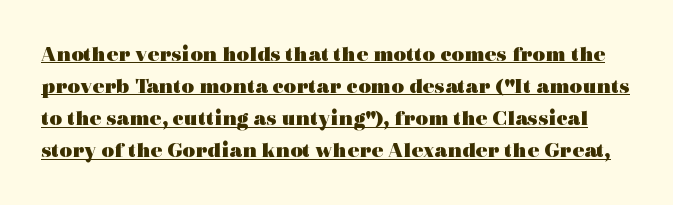
The image shows 22 px bold type, upright; set normal line spacing (1.46x), normal letter spacing, underlined.
